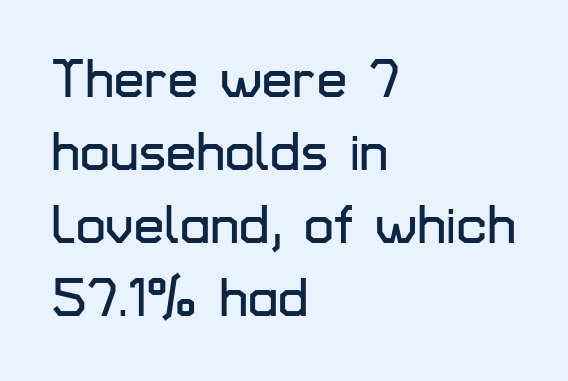
The image shows 54 px sans-serif type, upright; set left-aligned, normal line spacing (1.35x), normal letter spacing, not underlined; low stroke contrast and a medium x-height.
